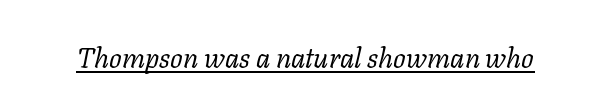
The image shows 28 px regular-weight serif type, italic (leaning right); set normal letter spacing, underlined; low stroke contrast and a medium x-height.
